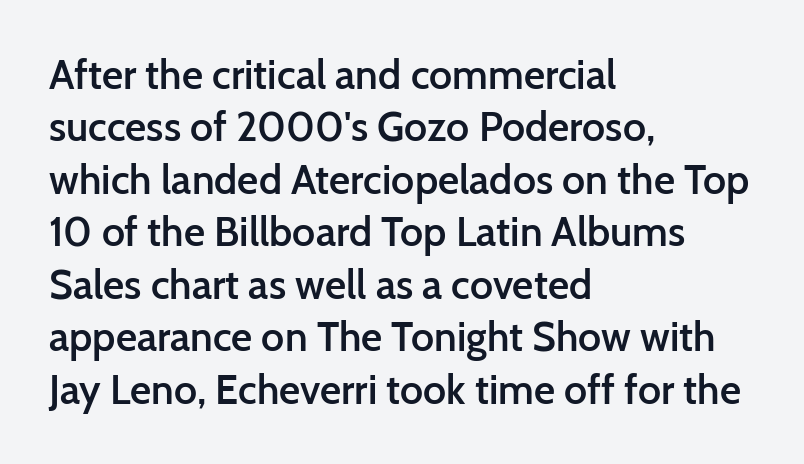
{"serif": "no", "italic": "no", "bold": "semi", "weight": "semibold", "width": "normal", "stroke_contrast": "low", "x_height": "medium", "monospaced": "no", "underline": "no", "align": "left", "line_spacing": "normal", "line_spacing_ratio": 1.28, "letter_spacing": "normal", "letter_spacing_em": 0.0, "glyph_px": 41}
